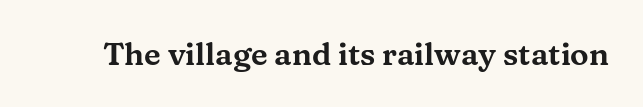
{"serif": "yes", "italic": "no", "width": "wide", "stroke_contrast": "medium", "x_height": "medium", "monospaced": "no", "underline": "no", "letter_spacing": "normal", "letter_spacing_em": 0.0, "glyph_px": 31}
